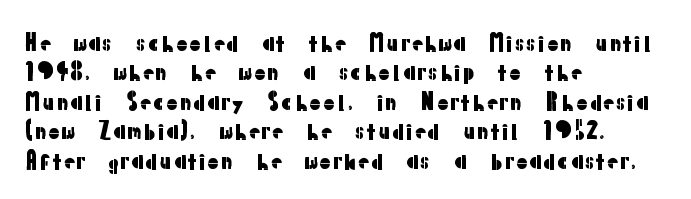
Reading down the block, your eye returns to a fixed left position each line. The type sits square on the baseline with zero lean. The space directly below the letters is spotless. Notice how descenders clear the ascenders below comfortably — that's standard leading. Each word holds together tightly as a unit, with standard inter-letter gaps.
